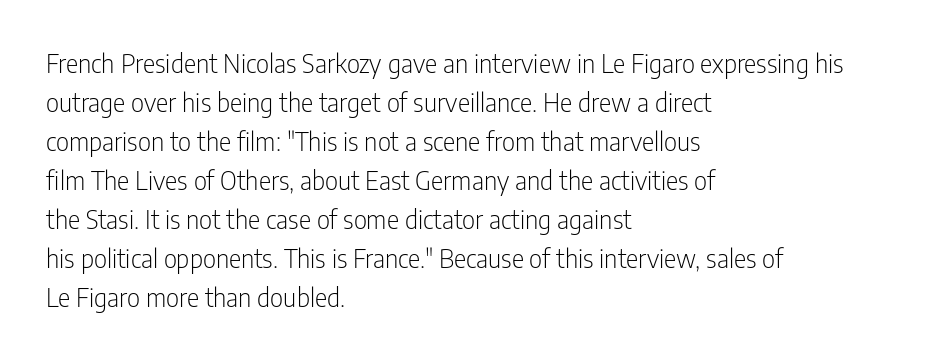
{"italic": "no", "bold": "no", "underline": "no", "align": "left", "line_spacing": "normal", "line_spacing_ratio": 1.5, "letter_spacing": "normal", "letter_spacing_em": 0.0, "glyph_px": 26}
